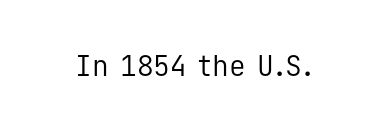
Q: Is the text bold? A: No.
Q: Is the text italic (slanted)? A: No, it is upright.
Q: Is the typeface a serif or a sans-serif typeface? A: Sans-serif.
Q: Is the text underlined? A: No.
Q: Is the spacing between letters normal or unusually wide? A: Normal.
Q: Width (condensed, normal, or wide)? A: Normal.
Q: Stroke contrast? A: Low.
Q: x-height? A: Medium.
Q: Monospaced? A: Yes.
